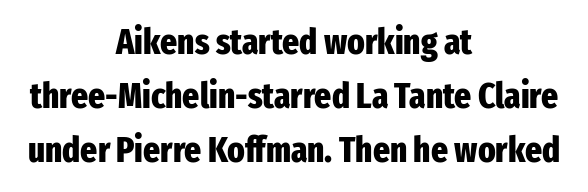
Q: Is the text bold? A: Yes.
Q: Is the text italic (slanted)? A: No, it is upright.
Q: Is the typeface a serif or a sans-serif typeface? A: Sans-serif.
Q: Is the text underlined? A: No.
Q: How is the paragraph aligned? A: Centered.
Q: Is the spacing between letters normal or unusually wide? A: Normal.
Q: Is the spacing between lines tight, normal or loose? A: Normal.
Q: Width (condensed, normal, or wide)? A: Condensed.
Q: Stroke contrast? A: Low.
Q: x-height? A: Medium.
Q: Monospaced? A: No.
